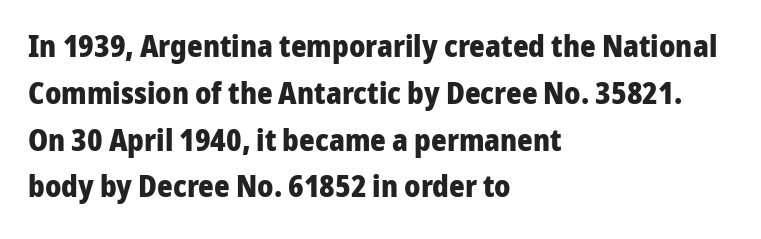
{"serif": "no", "italic": "no", "bold": "yes", "weight": "heavy", "width": "normal", "stroke_contrast": "low", "x_height": "medium", "monospaced": "no", "underline": "no", "align": "left", "line_spacing": "normal", "line_spacing_ratio": 1.56, "letter_spacing": "normal", "letter_spacing_em": 0.0, "glyph_px": 30}
